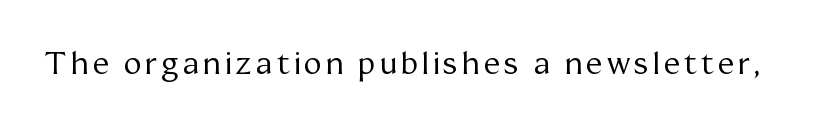
Q: Is the text bold? A: No.
Q: Is the text italic (slanted)? A: No, it is upright.
Q: Is the typeface a serif or a sans-serif typeface? A: Serif.
Q: Is the text underlined? A: No.
Q: Width (condensed, normal, or wide)? A: Normal.
Q: Stroke contrast? A: Medium.
Q: x-height? A: Medium.
Q: Monospaced? A: No.
